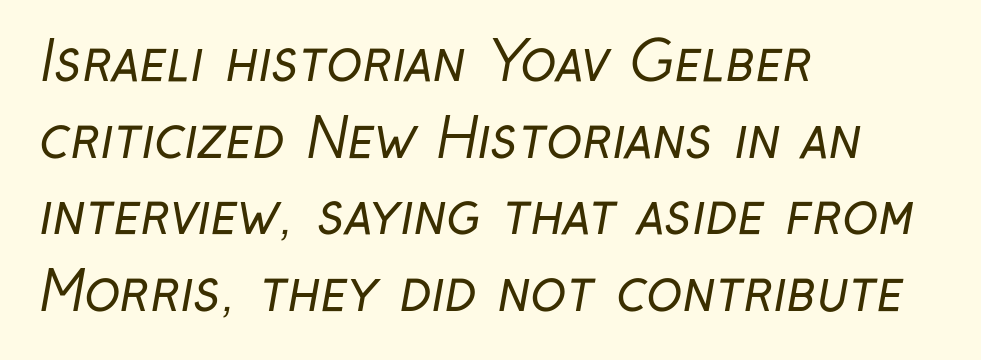
{"serif": "no", "bold": "no", "weight": "regular", "width": "condensed", "stroke_contrast": "low", "x_height": "medium", "monospaced": "no", "underline": "no", "align": "left", "line_spacing": "normal", "line_spacing_ratio": 1.42, "letter_spacing": "normal", "letter_spacing_em": 0.0, "glyph_px": 54}
